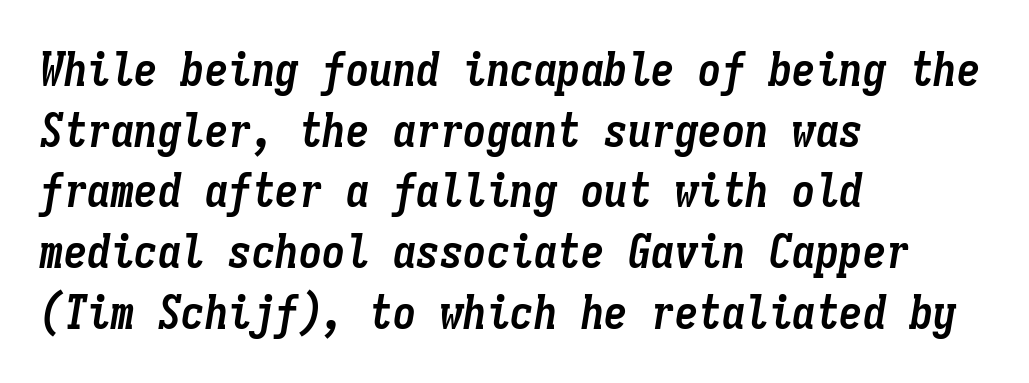
The string is rendered with underlining switched off. Nothing unusual about the tracking: characters are spaced as the font intends. If you measured baseline to baseline, you'd find a middling distance. Weight: bold.
